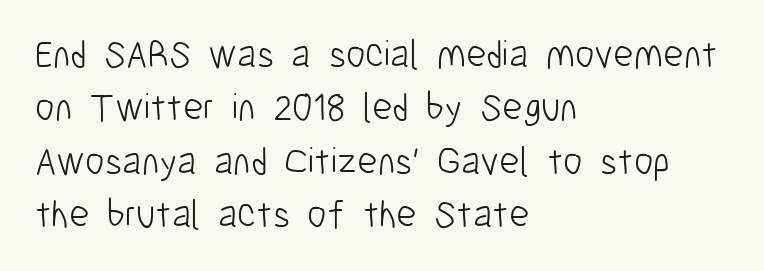
{"serif": "no", "italic": "no", "bold": "no", "weight": "light", "width": "condensed", "stroke_contrast": "low", "x_height": "medium", "monospaced": "no", "underline": "no", "align": "left", "line_spacing": "normal", "line_spacing_ratio": 1.37, "letter_spacing": "normal", "letter_spacing_em": 0.0, "glyph_px": 39}
